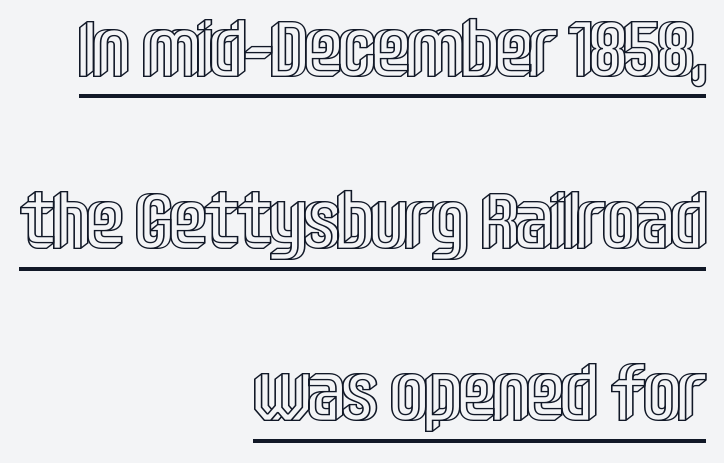
Q: Is the text italic (slanted)? A: No, it is upright.
Q: Is the text underlined? A: Yes.
Q: How is the paragraph aligned? A: Right-aligned.
Q: Is the spacing between letters normal or unusually wide? A: Normal.
Q: Is the spacing between lines tight, normal or loose? A: Loose.
Q: Width (condensed, normal, or wide)? A: Condensed.
Q: x-height? A: Large.
Q: Monospaced? A: No.
